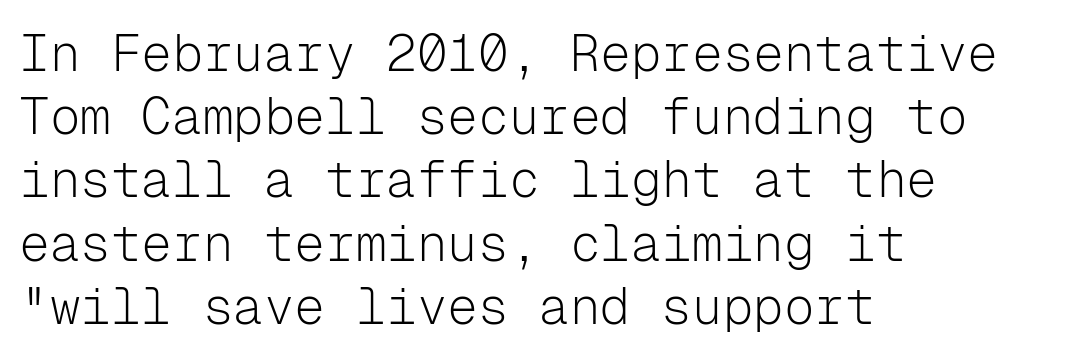
Q: Is the text bold? A: No.
Q: Is the text italic (slanted)? A: No, it is upright.
Q: Is the typeface a serif or a sans-serif typeface? A: Sans-serif.
Q: Is the text underlined? A: No.
Q: How is the paragraph aligned? A: Left-aligned.
Q: Is the spacing between letters normal or unusually wide? A: Normal.
Q: Width (condensed, normal, or wide)? A: Normal.
Q: Stroke contrast? A: Low.
Q: x-height? A: Medium.
Q: Monospaced? A: Yes.
